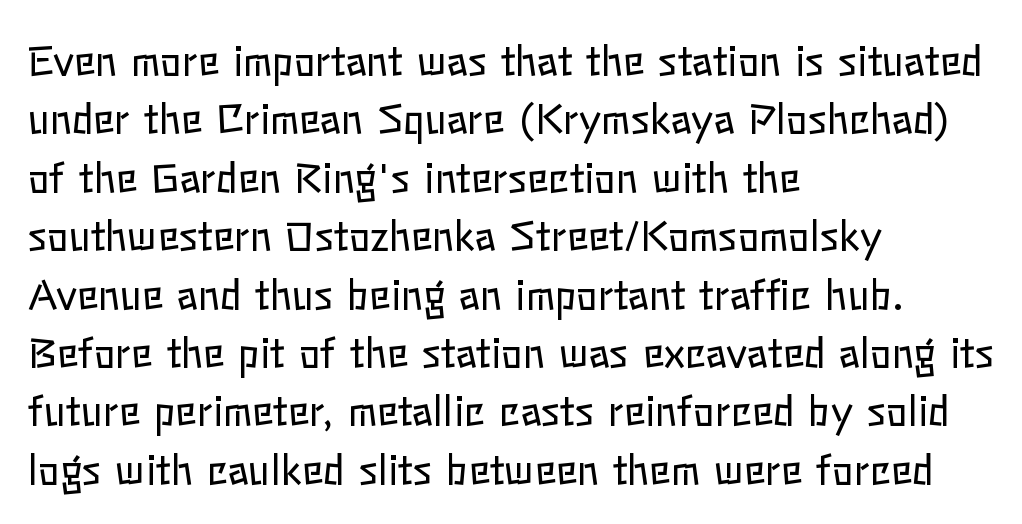
{"italic": "no", "bold": "no", "weight": "regular", "width": "normal", "stroke_contrast": "low", "x_height": "medium", "monospaced": "no", "underline": "no", "align": "left", "line_spacing": "normal", "line_spacing_ratio": 1.46, "letter_spacing": "normal", "letter_spacing_em": 0.0, "glyph_px": 40}
